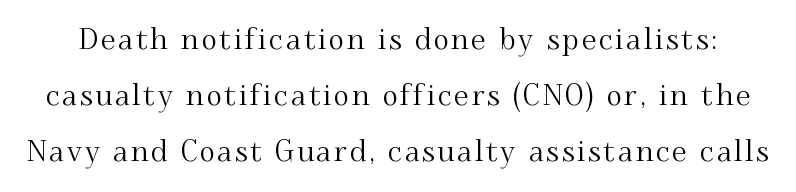
The image shows 29 px serif type, upright; set loose line spacing (1.93x), not underlined; medium stroke contrast and a small x-height.
